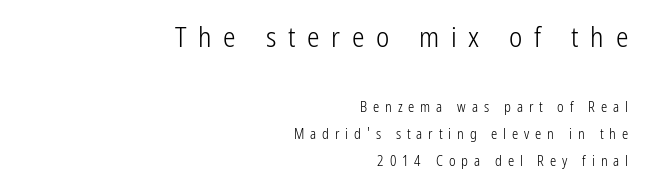
The image shows 28 px light, condensed sans-serif type, upright; set right-aligned, loose line spacing (1.94x), unusually wide letter spacing (+0.42 em), not underlined; the first (top) block is 2.0x larger; low stroke contrast and a medium x-height.
